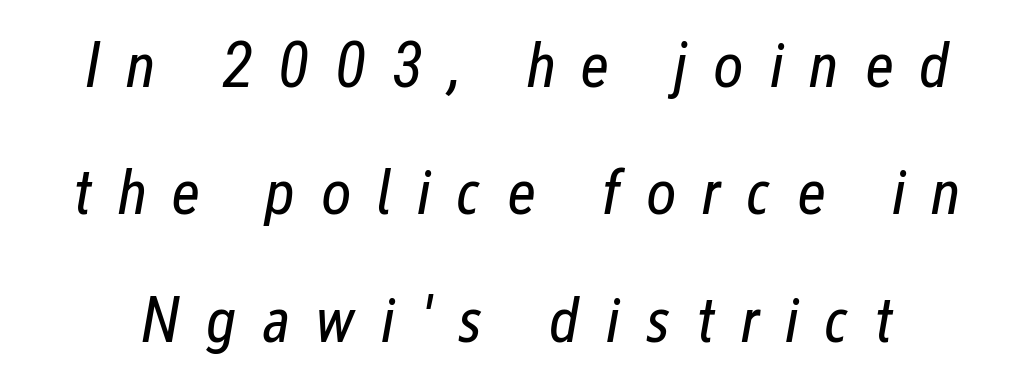
Characters follow at a spacing far wider than the type designer built in. Rows of type keep a wide berth in the vertical direction. A typesetter would call this proportional, since set widths differ per character. Think standard paragraph weight, or any step lighter than that.
